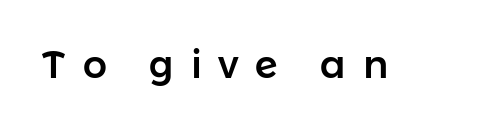
Q: Is the text italic (slanted)? A: No, it is upright.
Q: Is the typeface a serif or a sans-serif typeface? A: Sans-serif.
Q: Is the text underlined? A: No.
Q: Is the spacing between letters normal or unusually wide? A: Unusually wide.
Q: Width (condensed, normal, or wide)? A: Normal.
Q: Stroke contrast? A: Low.
Q: x-height? A: Medium.
Q: Monospaced? A: No.
